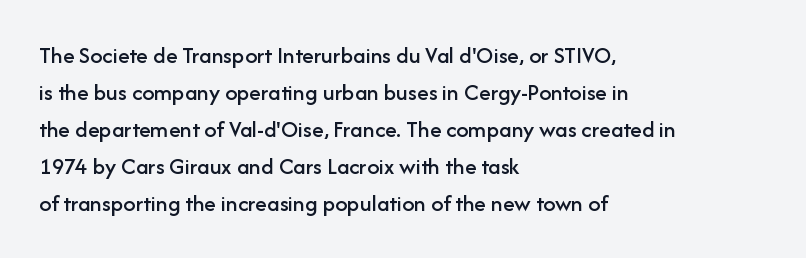
This is roman type, the default non-slanted kind. The lines in this sample share a left origin and differ only in where they stop. Glance below the letters and you will spot only blank space. The line-height multiplier appears to be the usual default. No extra tracking has been applied to these lines.
